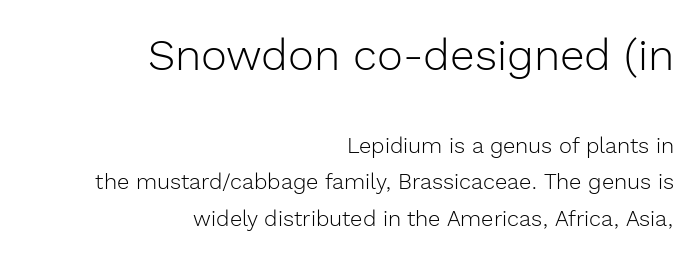
The image shows 44 px light sans-serif type, upright; set right-aligned, normal line spacing (1.64x), normal letter spacing, not underlined; the first (top) block is 2.0x larger; a medium x-height.
